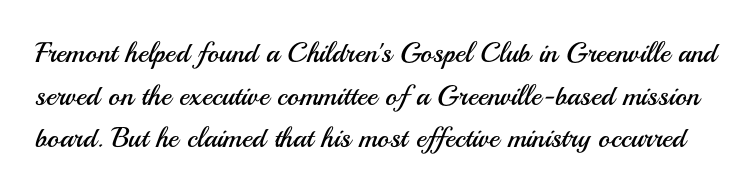
The image shows 28 px regular-weight sans-serif type; set normal line spacing (1.52x), normal letter spacing, not underlined; medium stroke contrast and a small x-height.
